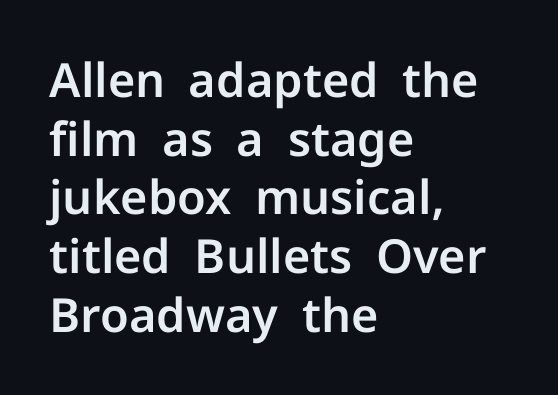
Every row of glyphs begins at an identical x-position on the left. Classification — sans serif. The letters advance in unequal steps, a hallmark of proportional type. A normal amount of white space separates one row of letters from the next. No word sits above an underline. Characters follow at the spacing the type designer built in.
